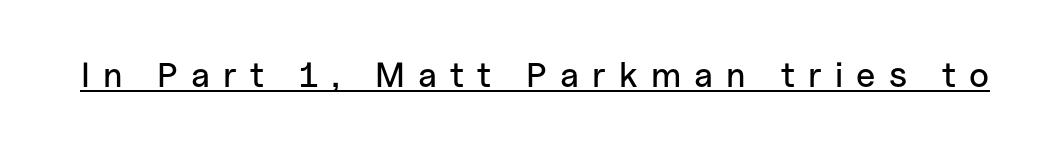
{"serif": "no", "italic": "no", "width": "normal", "stroke_contrast": "low", "x_height": "medium", "monospaced": "no", "underline": "yes", "letter_spacing": "wide", "letter_spacing_em": 0.38, "glyph_px": 35}
